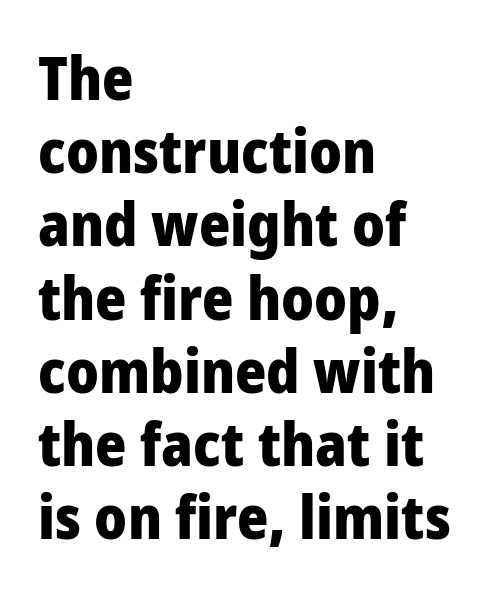
Q: Is the text bold? A: Yes.
Q: Is the text italic (slanted)? A: No, it is upright.
Q: Is the typeface a serif or a sans-serif typeface? A: Sans-serif.
Q: Is the text underlined? A: No.
Q: How is the paragraph aligned? A: Left-aligned.
Q: Is the spacing between letters normal or unusually wide? A: Normal.
Q: Width (condensed, normal, or wide)? A: Condensed.
Q: Stroke contrast? A: Low.
Q: x-height? A: Large.
Q: Monospaced? A: No.
